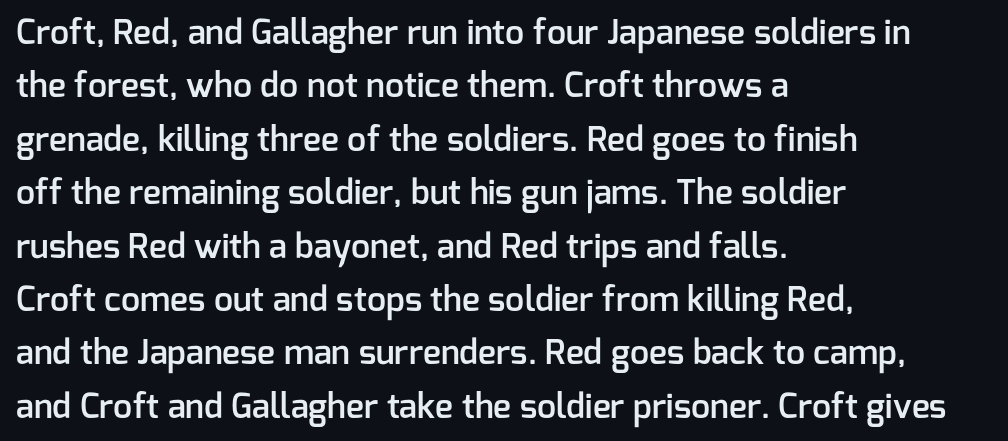
The image shows 34 px semibold sans-serif type, upright; set left-aligned, normal line spacing (1.57x), normal letter spacing, not underlined; low stroke contrast and a medium x-height.
